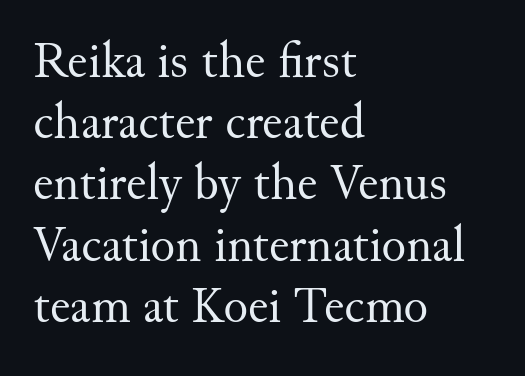
{"serif": "yes", "italic": "no", "bold": "no", "weight": "regular", "width": "normal", "stroke_contrast": "medium", "x_height": "small", "monospaced": "no", "underline": "no", "align": "left", "line_spacing_ratio": 1.2, "letter_spacing": "normal", "letter_spacing_em": 0.0, "glyph_px": 51}
